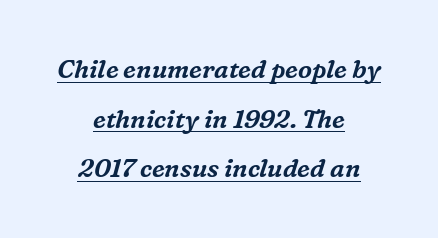
{"italic": "yes", "lean": "right", "slant_degrees": 16, "underline": "yes", "align": "center", "line_spacing": "loose", "line_spacing_ratio": 1.99, "letter_spacing": "normal", "letter_spacing_em": 0.0, "glyph_px": 25}
